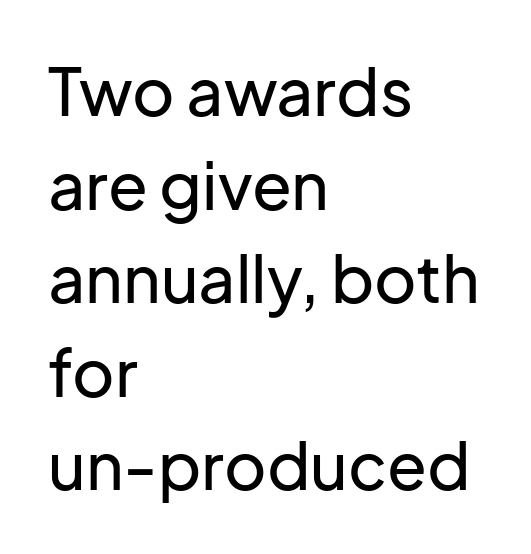
The image shows 65 px sans-serif type, upright; set left-aligned, normal line spacing (1.44x), normal letter spacing, not underlined; low stroke contrast and a medium x-height.
